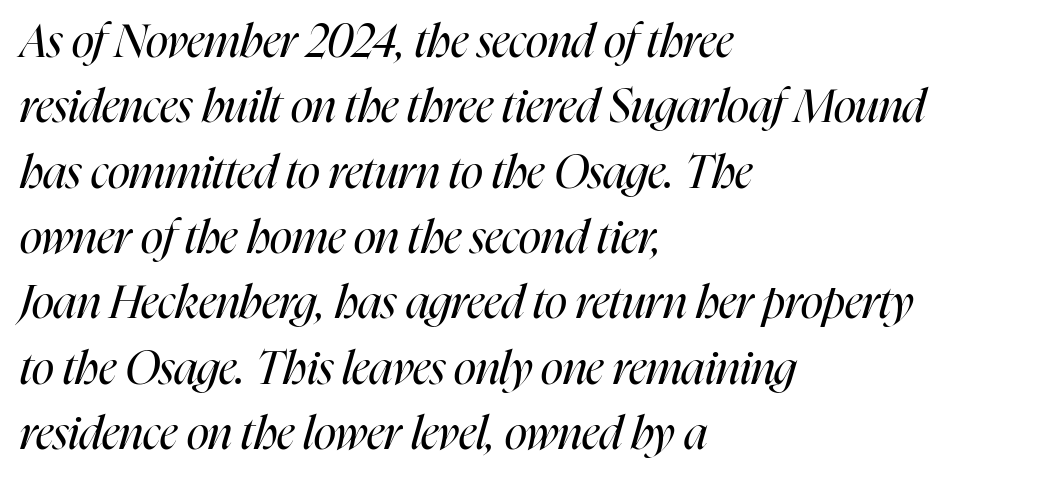
The ragged edge is on the right, which tells us the setting is flush left. Summary of weight: not heavy and not bold. Anything drawn beneath the words? Only blank space. Reading down the column, the eye jumps a familiar distance to each next line. There's an unmistakable incline to the writing here. Think of a printed novel: that variable character pitch is what you see here.
